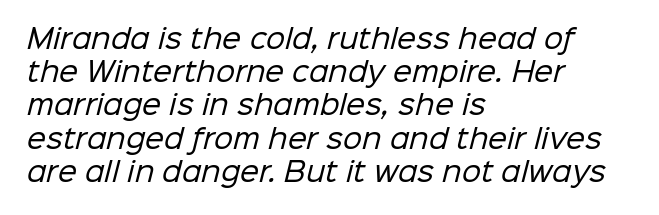
Q: Is the text bold? A: No.
Q: Is the text underlined? A: No.
Q: How is the paragraph aligned? A: Left-aligned.
Q: Is the spacing between letters normal or unusually wide? A: Normal.
